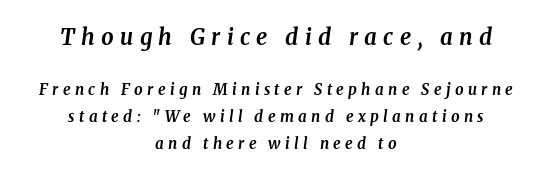
{"italic": "yes", "lean": "right", "slant_degrees": 8, "bold": "yes", "underline": "no", "align": "center", "line_spacing_ratio": 1.8, "letter_spacing": "wide", "letter_spacing_em": 0.29, "larger_block": "first", "size_ratio": 1.47, "glyph_px": 22}
